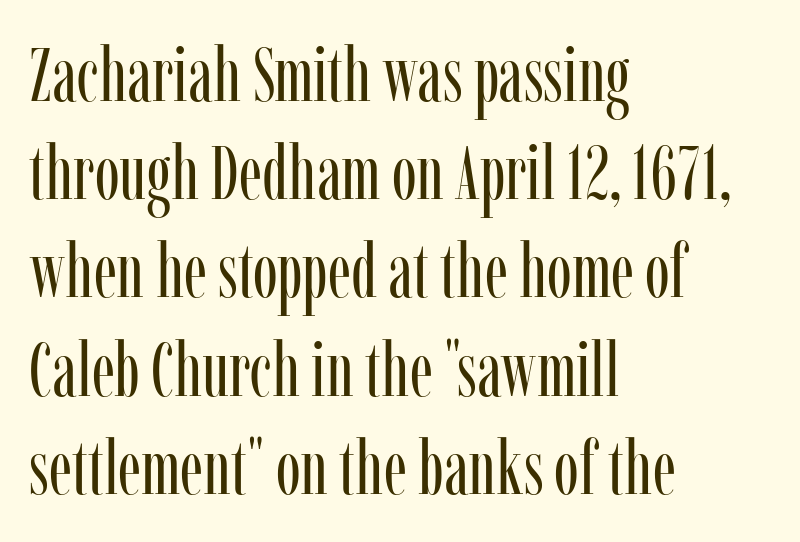
Q: Is the text bold? A: No.
Q: Is the text italic (slanted)? A: No, it is upright.
Q: Is the typeface a serif or a sans-serif typeface? A: Serif.
Q: Is the text underlined? A: No.
Q: How is the paragraph aligned? A: Left-aligned.
Q: Is the spacing between letters normal or unusually wide? A: Normal.
Q: Is the spacing between lines tight, normal or loose? A: Normal.
Q: Width (condensed, normal, or wide)? A: Condensed.
Q: Stroke contrast? A: Low.
Q: x-height? A: Medium.
Q: Monospaced? A: No.
